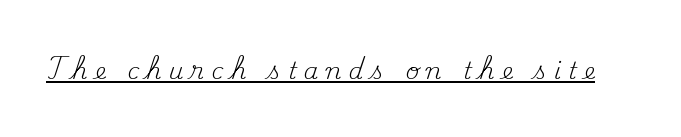
{"bold": "no", "underline": "yes", "letter_spacing": "wide", "letter_spacing_em": 0.32, "glyph_px": 23}
